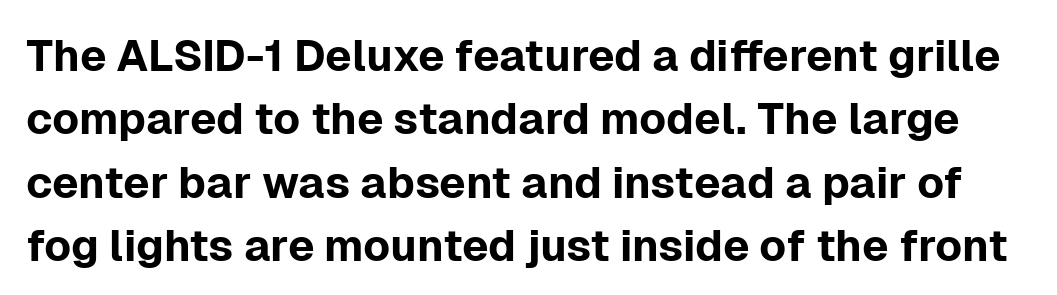
The image shows 44 px sans-serif type, upright; set normal line spacing (1.44x), normal letter spacing, not underlined; low stroke contrast and a medium x-height.
